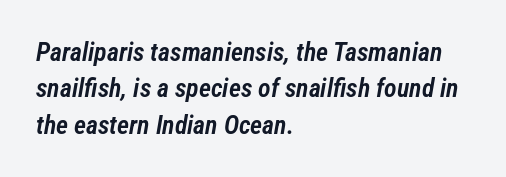
Q: Is the text bold? A: Semi-bold.
Q: Is the text italic (slanted)? A: Yes, it leans right by about 12 degrees.
Q: Is the text underlined? A: No.
Q: How is the paragraph aligned? A: Left-aligned.
Q: Is the spacing between letters normal or unusually wide? A: Normal.
Q: Is the spacing between lines tight, normal or loose? A: Normal.
